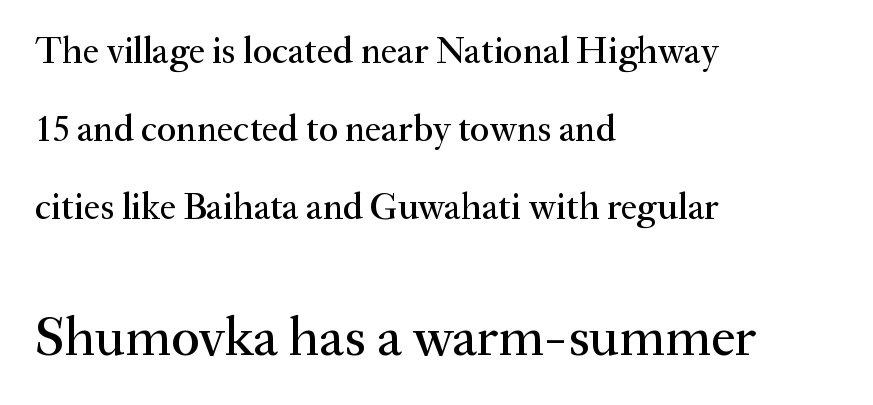
The image shows 55 px serif type, upright; set left-aligned, loose line spacing (2.11x), normal letter spacing, not underlined; the second (bottom) block is 1.49x larger; medium stroke contrast and a small x-height.
